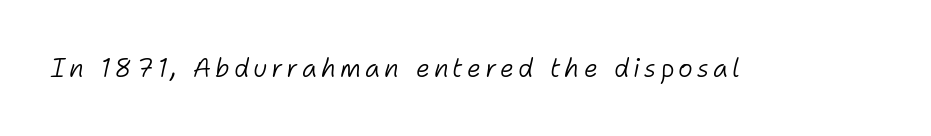
The image shows 25 px text type, italic (leaning right); set not underlined.
